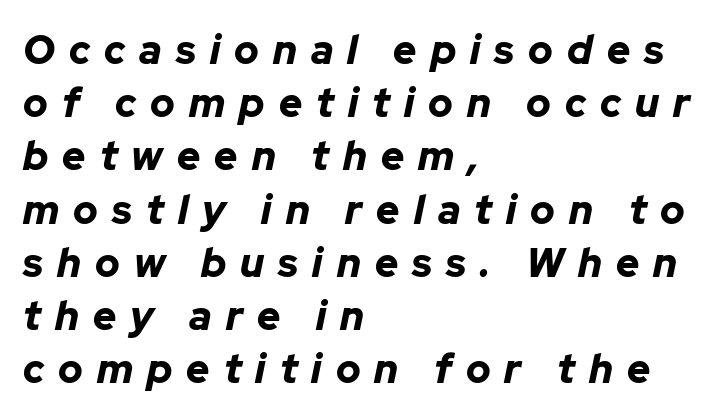
{"italic": "yes", "lean": "right", "slant_degrees": 12, "bold": "yes", "weight": "bold", "width": "normal", "stroke_contrast": "low", "x_height": "medium", "monospaced": "no", "underline": "no", "align": "left", "line_spacing": "normal", "line_spacing_ratio": 1.33, "letter_spacing": "wide", "letter_spacing_em": 0.35, "glyph_px": 40}
